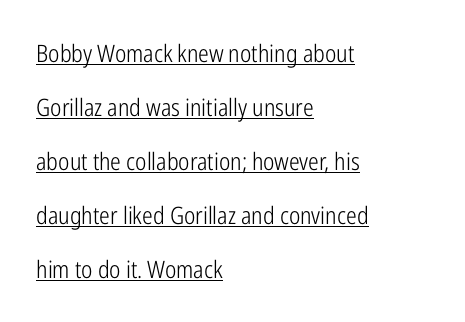
Bold? No — there's no thickening of the strokes. The rendering uses a large line-height, opening up the rows. Observe the ordinary spacing: letters are neighbours, not strangers. Horizontally, the lines are justified to the leading edge only. Looks like someone drew a line under every word here.
